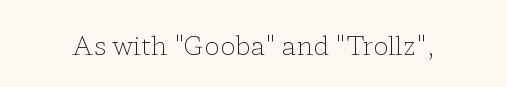
{"italic": "no", "bold": "no", "underline": "no", "letter_spacing": "normal", "letter_spacing_em": 0.0, "glyph_px": 26}
